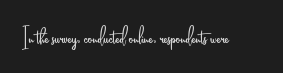
{"serif": "no", "bold": "no", "weight": "light", "width": "condensed", "stroke_contrast": "low", "x_height": "small", "monospaced": "no", "underline": "no", "letter_spacing": "normal", "letter_spacing_em": 0.0, "glyph_px": 28}
